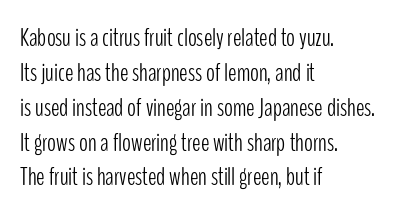
{"italic": "no", "bold": "no", "underline": "no", "align": "left", "line_spacing": "normal", "line_spacing_ratio": 1.34, "letter_spacing": "normal", "letter_spacing_em": 0.0, "glyph_px": 26}
